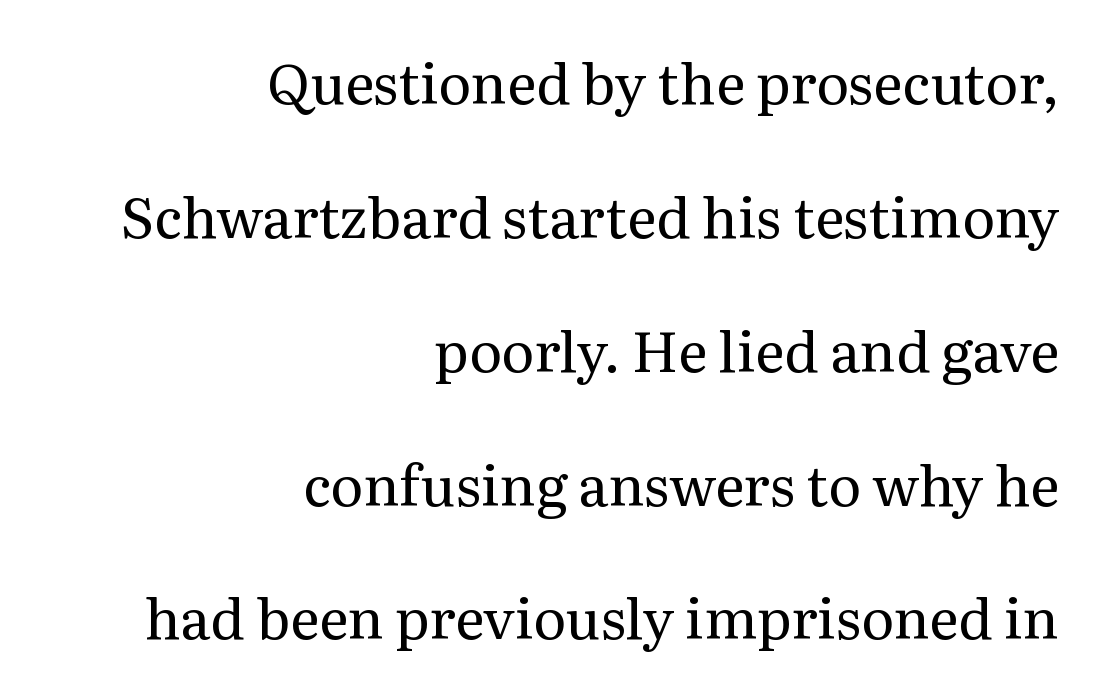
Character widths vary here, with narrow letters taking less room than wide ones. The specimen omits any rule beneath the text block's lines. A student would call this right alignment; a typographer would say flush right, rag left. The characters are drawn with everyday or finer stroke widths.
